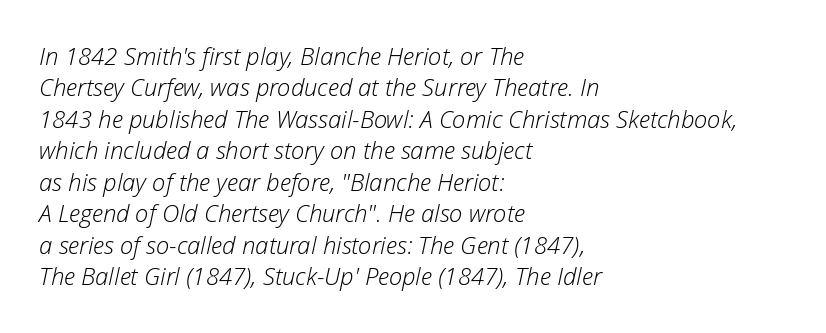
{"italic": "yes", "lean": "right", "slant_degrees": 12, "bold": "no", "underline": "no", "align": "left", "line_spacing": "normal", "line_spacing_ratio": 1.31, "letter_spacing": "normal", "letter_spacing_em": 0.0, "glyph_px": 24}
